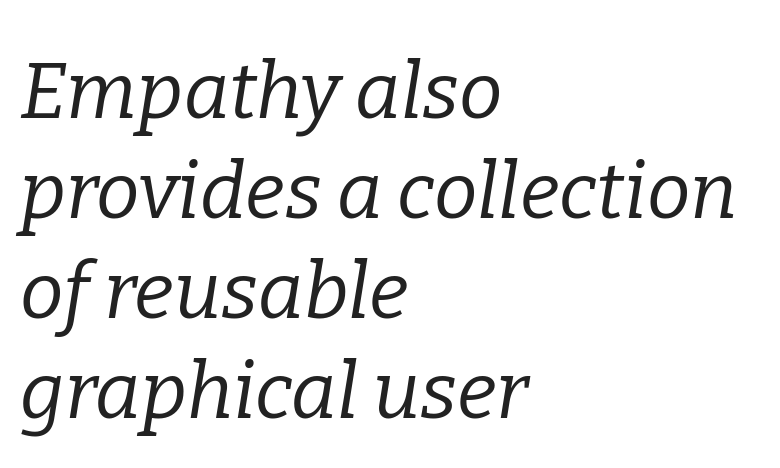
Horizontally, the lines are justified to the leading edge only. The tracking reads as untouched default to a designer's eye. Is the type heavy? It reads as light-to-regular instead. The leading is moderate, giving the passage an even texture. A typesetter would label this face a serif.
